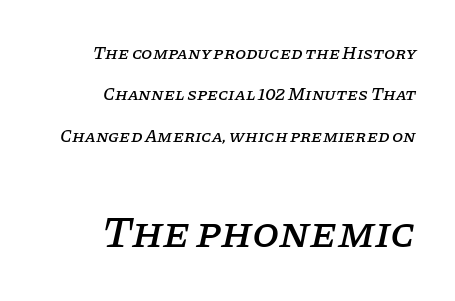
The image shows 44 px serif type, italic (leaning right); set right-aligned, loose line spacing (2.3x), normal letter spacing, not underlined; the second (bottom) block is 2.44x larger; low stroke contrast and a large x-height.
